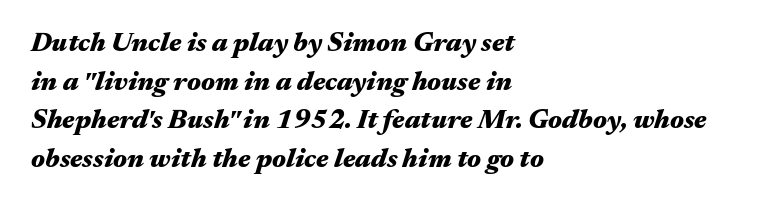
Q: Is the text bold? A: Yes.
Q: Is the text italic (slanted)? A: Yes, it leans right by about 17 degrees.
Q: Is the text underlined? A: No.
Q: How is the paragraph aligned? A: Left-aligned.
Q: Is the spacing between letters normal or unusually wide? A: Normal.
Q: Is the spacing between lines tight, normal or loose? A: Normal.
